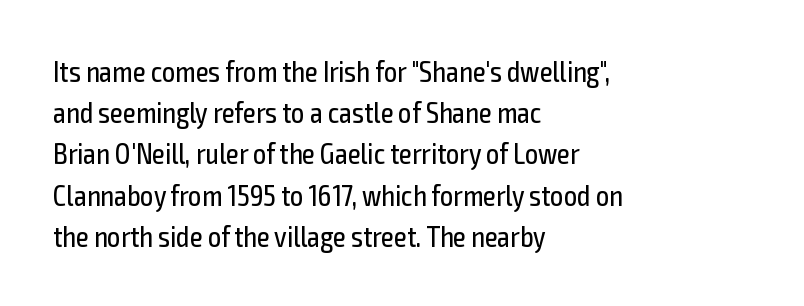
Q: Is the text bold? A: No.
Q: Is the text italic (slanted)? A: No, it is upright.
Q: Is the typeface a serif or a sans-serif typeface? A: Sans-serif.
Q: Is the text underlined? A: No.
Q: How is the paragraph aligned? A: Left-aligned.
Q: Is the spacing between letters normal or unusually wide? A: Normal.
Q: Is the spacing between lines tight, normal or loose? A: Normal.
Q: Width (condensed, normal, or wide)? A: Condensed.
Q: x-height? A: Medium.
Q: Monospaced? A: No.
